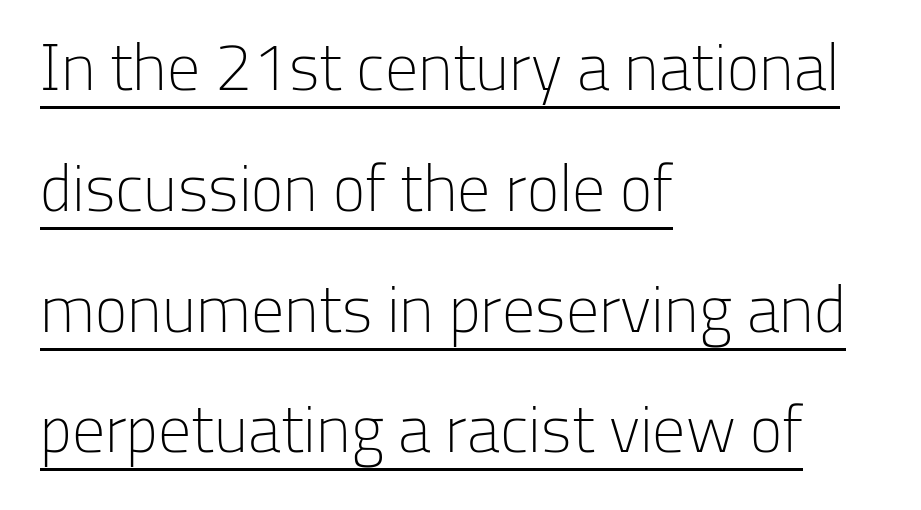
Notice how the passage keeps a crisp vertical edge on the left only. Weight: in the light-to-regular range. Like a heading marked for emphasis, these lines bear an underscore. The rendering shows plain stroke endings on the letterforms — a sans-serif design. Between one letter and the next there's only the usual sliver of space. Characters remain perfectly vertical along every line.
